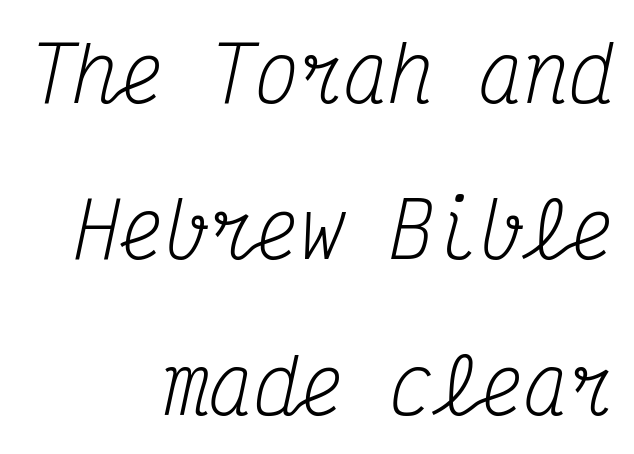
{"serif": "yes", "italic": "yes", "lean": "right", "slant_degrees": 12, "bold": "no", "weight": "regular", "width": "condensed", "stroke_contrast": "medium", "x_height": "medium", "monospaced": "yes", "underline": "no", "align": "right", "line_spacing": "loose", "line_spacing_ratio": 2.08, "letter_spacing": "normal", "letter_spacing_em": 0.0, "glyph_px": 75}
